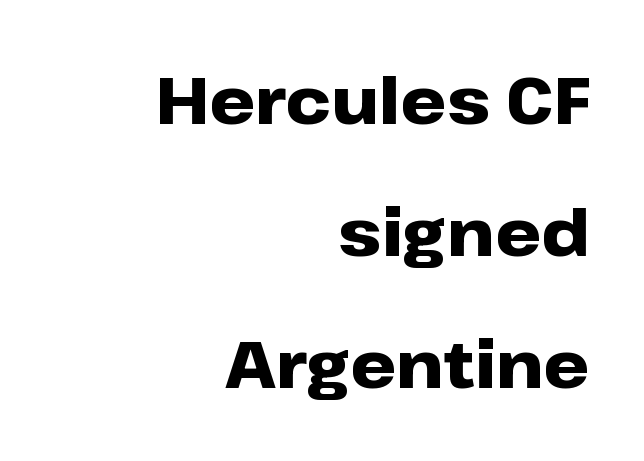
{"serif": "no", "italic": "no", "bold": "yes", "weight": "heavy", "width": "wide", "stroke_contrast": "low", "x_height": "medium", "monospaced": "no", "underline": "no", "align": "right", "line_spacing": "loose", "line_spacing_ratio": 2.03, "letter_spacing": "normal", "letter_spacing_em": 0.0, "glyph_px": 65}
